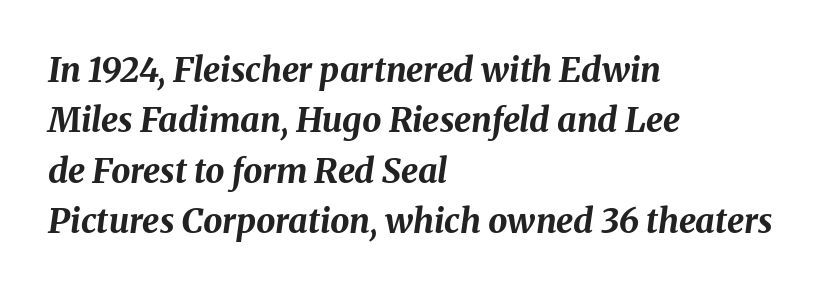
Q: Is the text bold? A: Yes.
Q: Is the text italic (slanted)? A: Yes, it leans right by about 8 degrees.
Q: Is the text underlined? A: No.
Q: How is the paragraph aligned? A: Left-aligned.
Q: Is the spacing between letters normal or unusually wide? A: Normal.
Q: Is the spacing between lines tight, normal or loose? A: Normal.
Q: Width (condensed, normal, or wide)? A: Normal.
Q: Stroke contrast? A: Medium.
Q: x-height? A: Medium.
Q: Monospaced? A: No.
